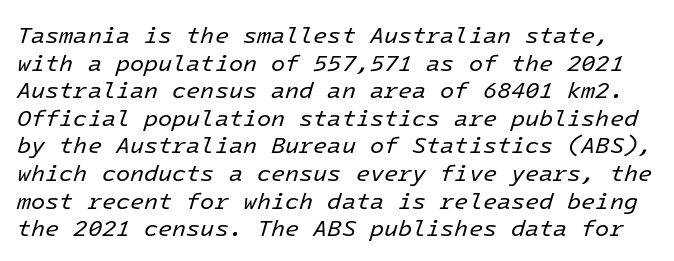
The image shows 23 px text type, italic (leaning right); set line spacing 1.2x, normal letter spacing, not underlined.
